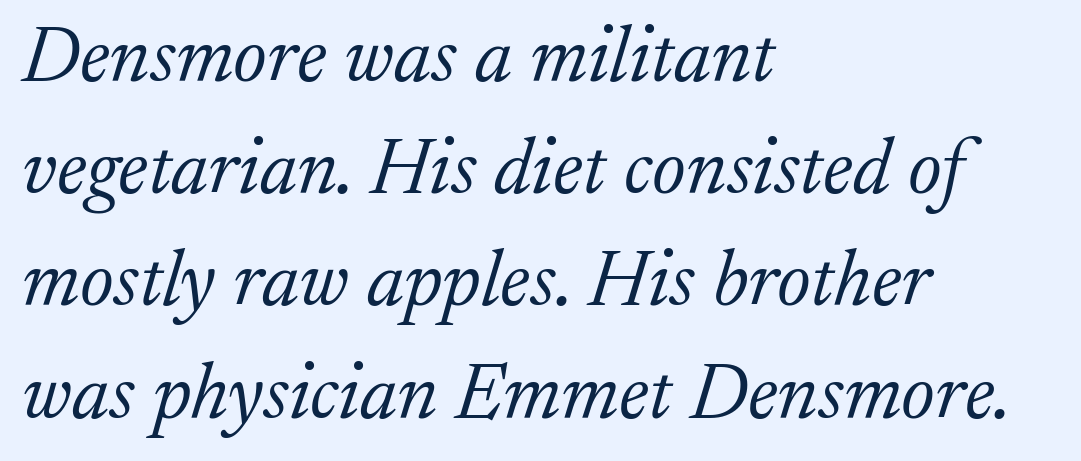
{"serif": "yes", "italic": "yes", "lean": "right", "slant_degrees": 17, "bold": "no", "weight": "light", "width": "normal", "stroke_contrast": "low", "x_height": "medium", "monospaced": "no", "underline": "no", "align": "left", "line_spacing": "normal", "line_spacing_ratio": 1.42, "letter_spacing": "normal", "letter_spacing_em": 0.0, "glyph_px": 79}
